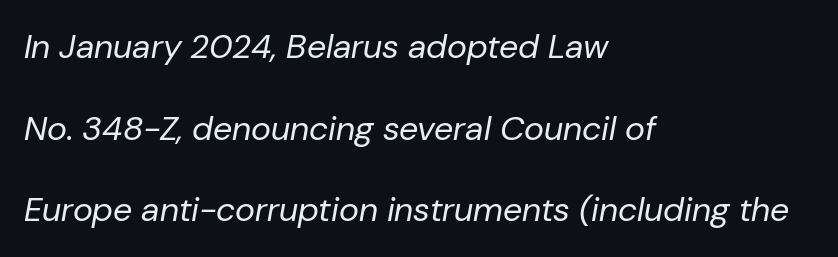
The typesetting does not lean heavy: it is not bold. One glance says open: line gaps are wider than usual. The rag falls on the right side of this text block. Rule under the text: the space is simply empty. The letterforms sit shoulder to shoulder at normal distance.
